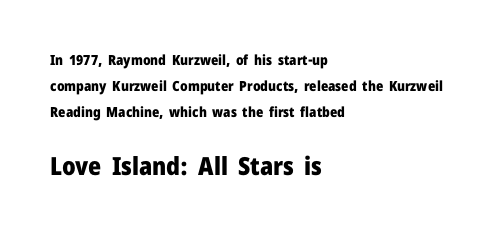
{"italic": "no", "bold": "yes", "underline": "no", "align": "left", "line_spacing_ratio": 1.87, "letter_spacing": "normal", "letter_spacing_em": 0.0, "larger_block": "second", "size_ratio": 1.79, "glyph_px": 25}
